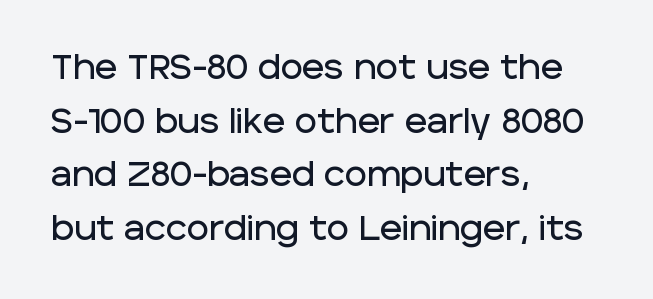
The face used here is rendered with its standard letterfit. Do the characters align in a grid? No, the font is proportional. Grotesque or geometric, the face here clearly has no serifs. A clean baseline with only descenders dipping below it. Evenly set lines give the paragraph a standard silhouette. No italicization has been applied; the sample stays upright.
